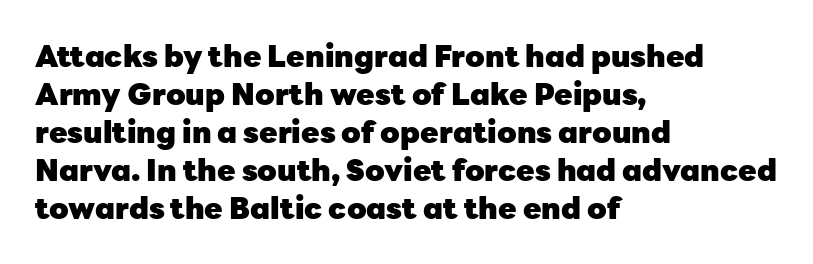
The rendering anchors every line to the left-hand side. A roman cut, with each character standing at attention. The type family on display is of the sans-serif kind. Leading matches the norm, producing a regular column. Clear beneath every line of the passage. Notice how thick the strokes are: this is what a full bold looks like.
